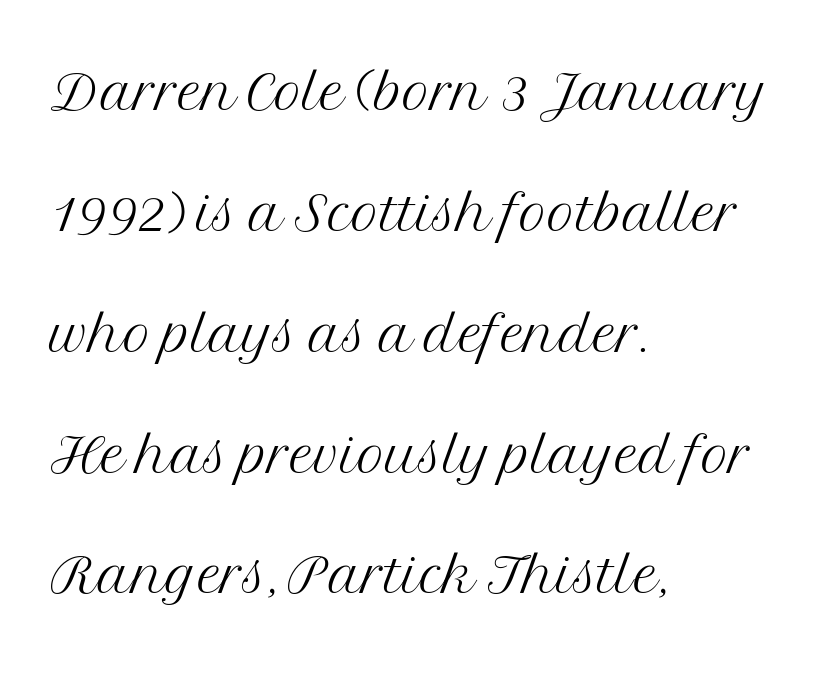
{"serif": "yes", "bold": "no", "weight": "light", "width": "normal", "stroke_contrast": "medium", "x_height": "medium", "monospaced": "no", "underline": "no", "align": "left", "line_spacing": "normal", "line_spacing_ratio": 1.59, "letter_spacing": "normal", "letter_spacing_em": 0.0, "glyph_px": 76}
